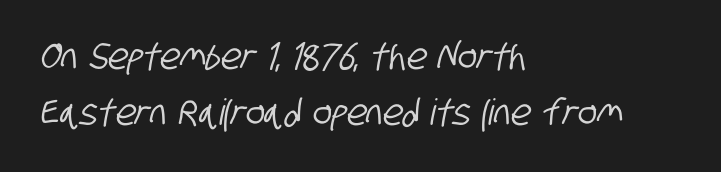
The image shows 36 px condensed sans-serif type; set left-aligned, normal line spacing (1.56x), normal letter spacing, not underlined; low stroke contrast and a large x-height.
